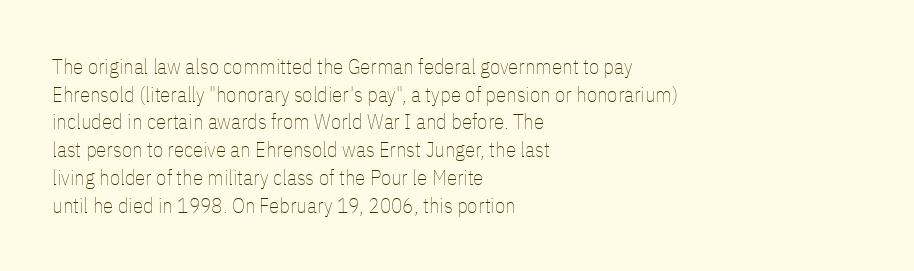
Every stem runs plumb, perpendicular to the baseline. Leftover space on each line is placed entirely after the last word. Check the space under the baseline: it is left empty. This reads as an unemphasized weight, regular at the heaviest. Caption: standard tracking, unaltered.
